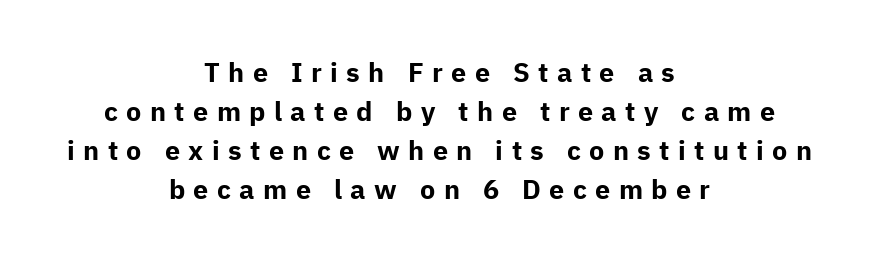
{"italic": "no", "bold": "yes", "underline": "no", "align": "center", "line_spacing": "normal", "line_spacing_ratio": 1.45, "letter_spacing": "wide", "letter_spacing_em": 0.31, "glyph_px": 27}
